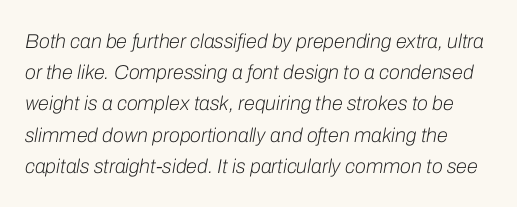
{"italic": "yes", "lean": "right", "slant_degrees": 10, "bold": "no", "underline": "no", "line_spacing": "normal", "line_spacing_ratio": 1.56, "letter_spacing": "normal", "letter_spacing_em": 0.0, "glyph_px": 20}
